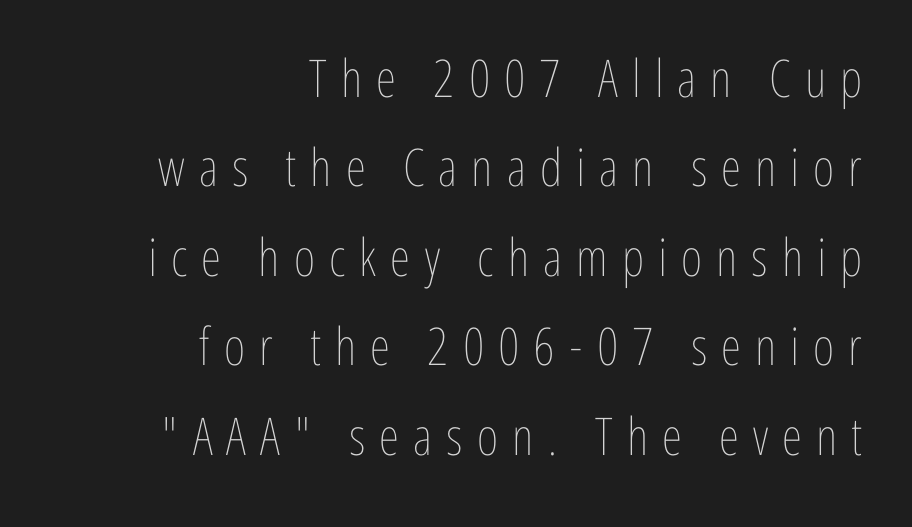
{"italic": "no", "bold": "no", "weight": "thin", "width": "condensed", "stroke_contrast": "low", "x_height": "medium", "monospaced": "no", "underline": "no", "align": "right", "line_spacing_ratio": 1.72, "letter_spacing": "wide", "letter_spacing_em": 0.27, "glyph_px": 52}
